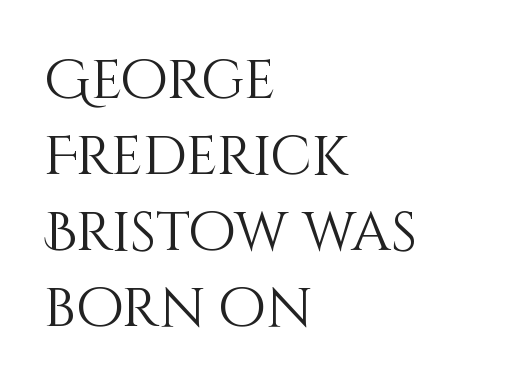
Q: Is the text bold? A: No.
Q: Is the text italic (slanted)? A: No, it is upright.
Q: Is the text underlined? A: No.
Q: How is the paragraph aligned? A: Left-aligned.
Q: Is the spacing between letters normal or unusually wide? A: Normal.
Q: Is the spacing between lines tight, normal or loose? A: Normal.
Q: Width (condensed, normal, or wide)? A: Normal.
Q: Stroke contrast? A: Medium.
Q: x-height? A: Large.
Q: Monospaced? A: No.
